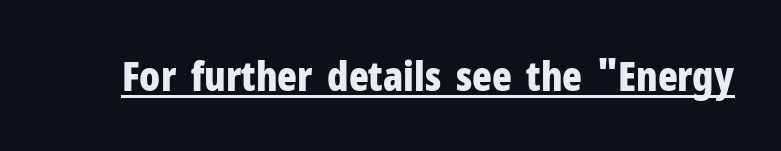
The image shows 41 px bold, condensed sans-serif type, upright; set normal letter spacing, underlined; low stroke contrast and a medium x-height.
